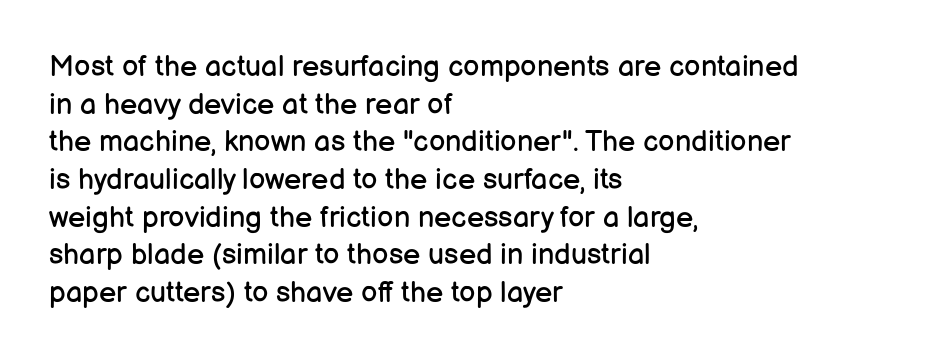
Is the letter spacing exaggerated? No — it looks like the ordinary default. Compared with a typical body face, this is equally light or lighter still. The axis of the letterforms is exactly vertical. Nothing sits at the stroke ends, so this counts as sans-serif. You could not count columns in this text — the font is proportionally spaced. In CSS terms this would be text-align: left.
